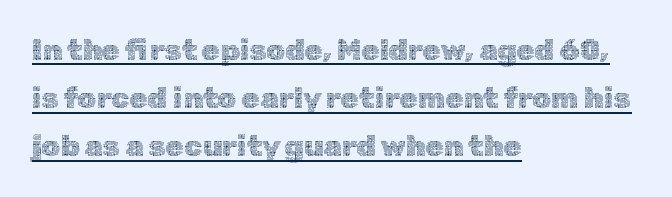
How would I describe the line gaps? Plain and ordinary. A typographer would call this underscored text. Horizontal alignment here is leftward, the default for most running prose. It's the straight-up-and-down kind of type.
